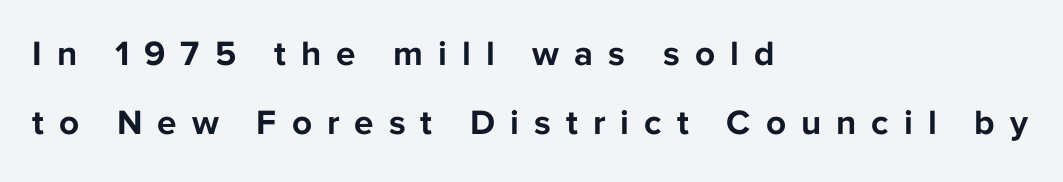
{"serif": "no", "italic": "no", "bold": "yes", "weight": "bold", "width": "normal", "stroke_contrast": "low", "x_height": "medium", "monospaced": "no", "underline": "no", "align": "left", "line_spacing": "loose", "line_spacing_ratio": 1.98, "letter_spacing": "wide", "letter_spacing_em": 0.43, "glyph_px": 35}
